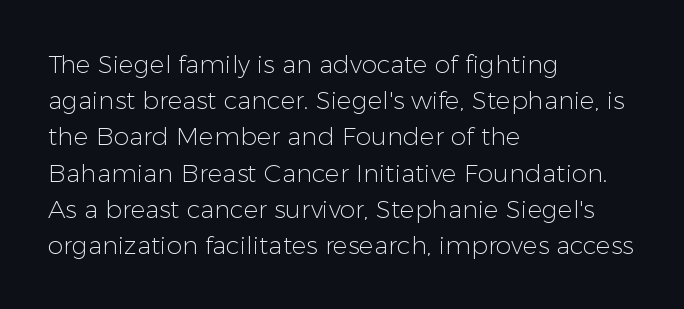
{"italic": "no", "bold": "no", "underline": "no", "align": "left", "line_spacing": "normal", "line_spacing_ratio": 1.45, "letter_spacing": "normal", "letter_spacing_em": 0.0, "glyph_px": 25}
